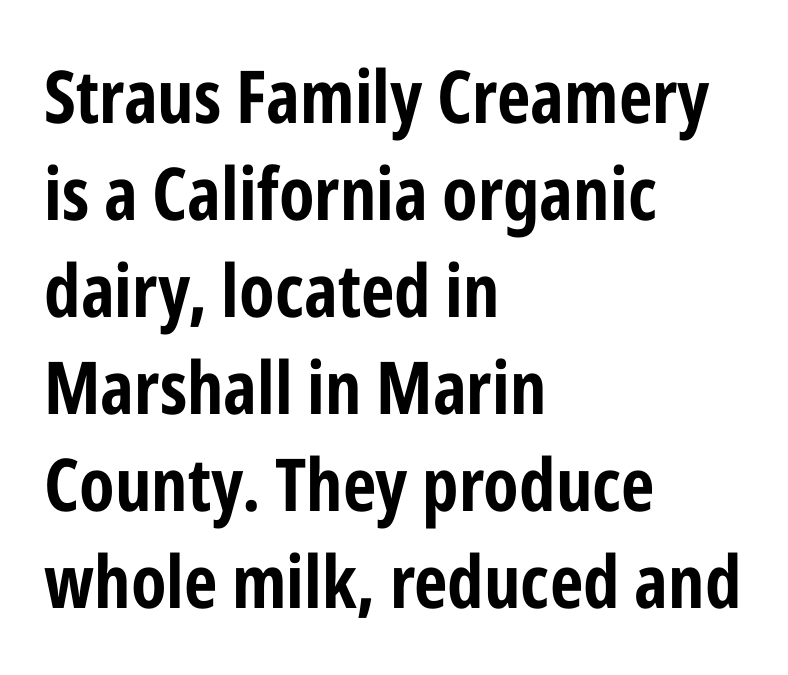
The image shows 73 px bold, condensed sans-serif type, upright; set left-aligned, normal line spacing (1.33x), normal letter spacing, not underlined; low stroke contrast and a medium x-height.
